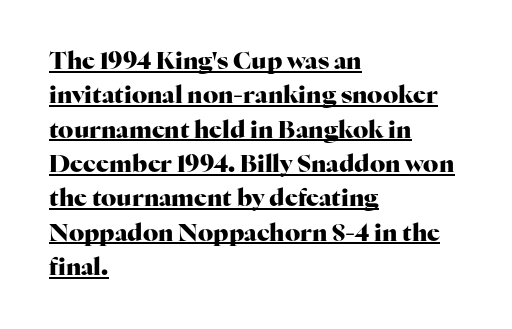
Q: Is the text bold? A: Yes.
Q: Is the text italic (slanted)? A: No, it is upright.
Q: Is the text underlined? A: Yes.
Q: How is the paragraph aligned? A: Left-aligned.
Q: Is the spacing between letters normal or unusually wide? A: Normal.
Q: Is the spacing between lines tight, normal or loose? A: Normal.
